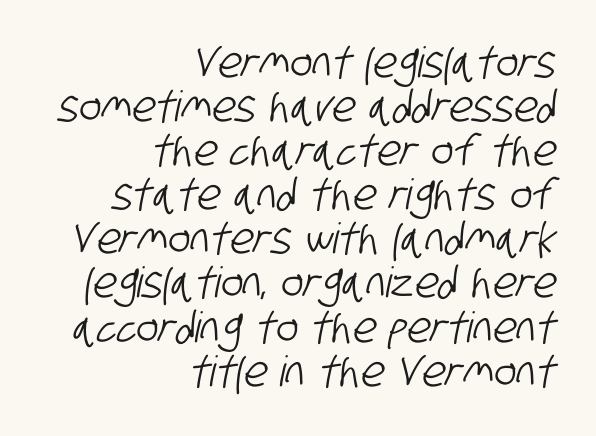
Q: Is the typeface a serif or a sans-serif typeface? A: Sans-serif.
Q: Is the text underlined? A: No.
Q: How is the paragraph aligned? A: Right-aligned.
Q: Is the spacing between letters normal or unusually wide? A: Normal.
Q: Is the spacing between lines tight, normal or loose? A: Tight.
Q: Width (condensed, normal, or wide)? A: Condensed.
Q: Stroke contrast? A: Low.
Q: x-height? A: Large.
Q: Monospaced? A: No.
